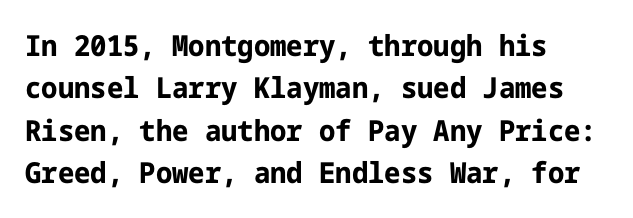
Q: Is the text bold? A: Yes.
Q: Is the text italic (slanted)? A: No, it is upright.
Q: Is the typeface a serif or a sans-serif typeface? A: Sans-serif.
Q: Is the text underlined? A: No.
Q: How is the paragraph aligned? A: Left-aligned.
Q: Is the spacing between letters normal or unusually wide? A: Normal.
Q: Is the spacing between lines tight, normal or loose? A: Normal.
Q: Width (condensed, normal, or wide)? A: Normal.
Q: Stroke contrast? A: Low.
Q: x-height? A: Medium.
